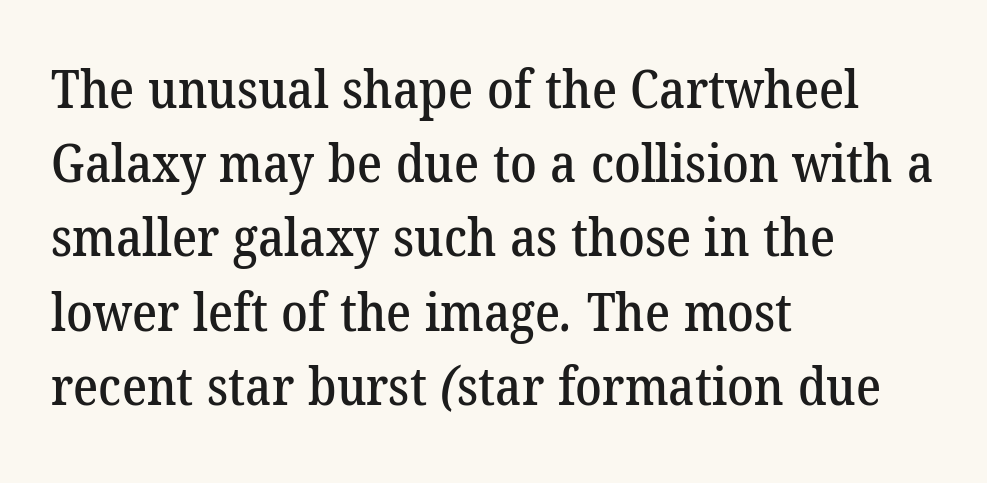
A student would call this left alignment; a typographer would say flush left, rag right. What kind of face is this? One with serifs. Nobody drew a line under any word here. Here the designer chose a conventional face with non-uniform glyph widths. Characters follow at the spacing the type designer built in. Vertical spacing — default.
